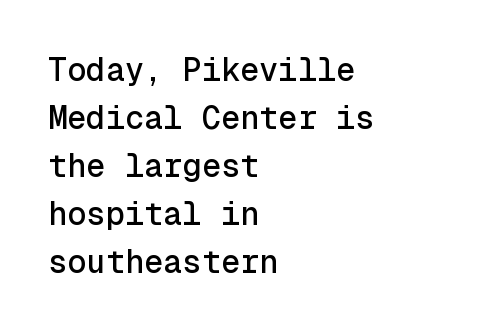
Observe the ordinary spacing: letters are neighbours, not strangers. Check where the strokes stop: nothing finishes them off — pure sans. Rows of type keep a routine distance in the vertical direction. This is the regular roman posture of the typeface. A classic flush-left, rag-right setting is used for this passage. The strip under each line holds only bare page.
